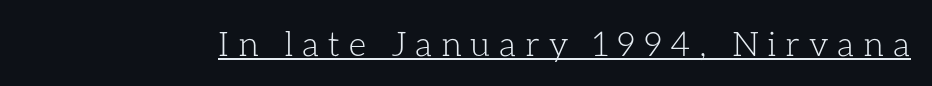
{"italic": "no", "bold": "no", "weight": "light", "width": "normal", "stroke_contrast": "low", "x_height": "medium", "monospaced": "no", "underline": "yes", "letter_spacing": "wide", "letter_spacing_em": 0.25, "glyph_px": 34}
